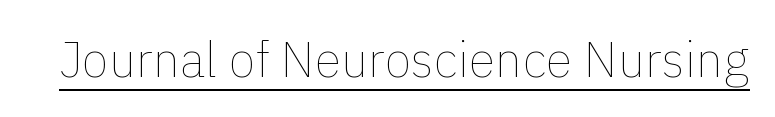
Decoration check: the copy is underlined. No letter is thick-stroked: the sample isn't bold. The tracking reads as untouched default to a designer's eye. Each letter keeps its own natural width here, so spacing adapts to shape. The typography opts for an upright posture over an oblique one.
